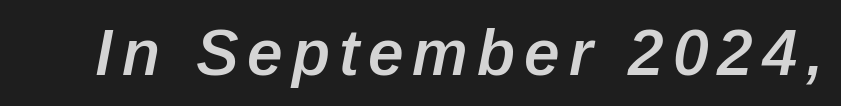
The image shows 64 px semibold type, italic (leaning right); set not underlined; low stroke contrast and a medium x-height.
